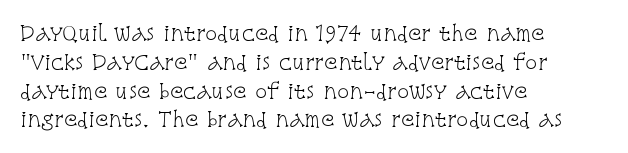
Q: Is the text bold? A: No.
Q: Is the text italic (slanted)? A: No, it is upright.
Q: Is the text underlined? A: No.
Q: How is the paragraph aligned? A: Left-aligned.
Q: Is the spacing between letters normal or unusually wide? A: Normal.
Q: Is the spacing between lines tight, normal or loose? A: Normal.
